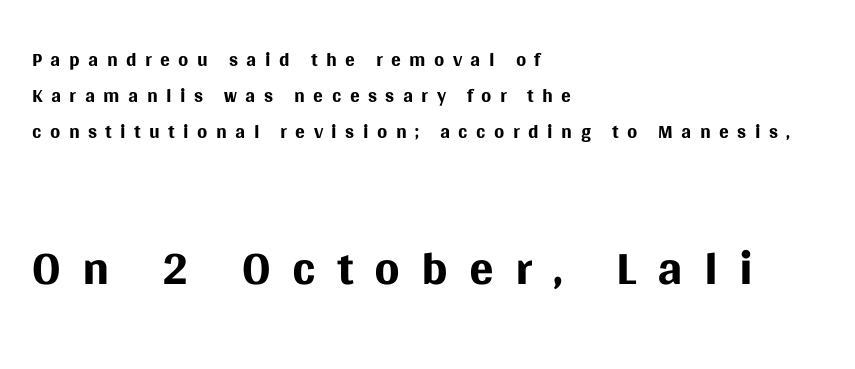
The image shows 73 px regular-weight sans-serif type, upright; set left-aligned, normal line spacing (1.25x), unusually wide letter spacing (+0.29 em), not underlined; the second (bottom) block is 2.52x larger; medium stroke contrast and a large x-height.
